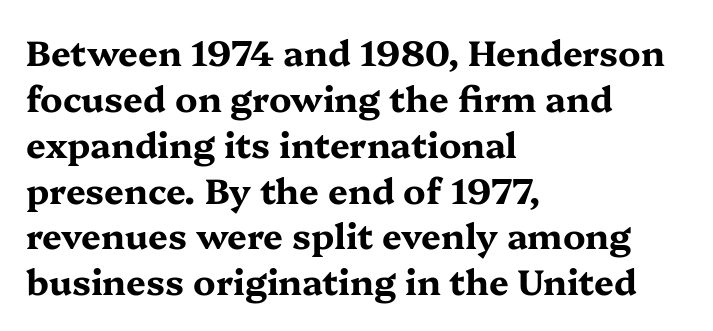
The image shows 35 px bold, wide serif type, upright; set left-aligned, normal line spacing (1.31x), normal letter spacing, not underlined; medium stroke contrast and a medium x-height.
